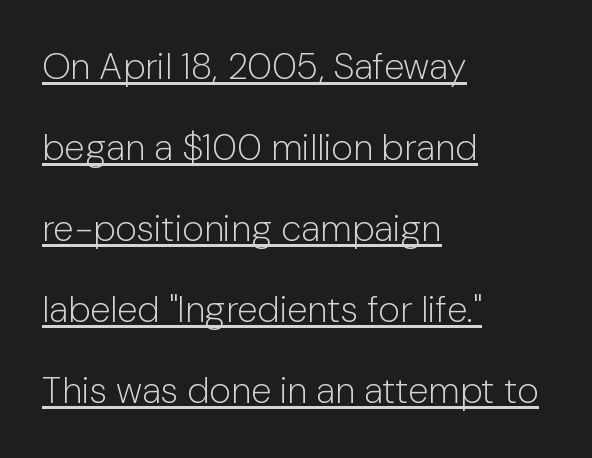
Q: Is the text bold? A: No.
Q: Is the text italic (slanted)? A: No, it is upright.
Q: Is the typeface a serif or a sans-serif typeface? A: Sans-serif.
Q: Is the text underlined? A: Yes.
Q: How is the paragraph aligned? A: Left-aligned.
Q: Is the spacing between letters normal or unusually wide? A: Normal.
Q: Is the spacing between lines tight, normal or loose? A: Loose.
Q: Width (condensed, normal, or wide)? A: Normal.
Q: Stroke contrast? A: Low.
Q: x-height? A: Medium.
Q: Monospaced? A: No.
